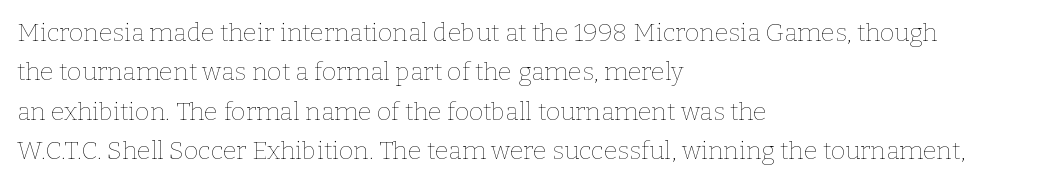
The image shows 25 px text type, upright; set left-aligned, normal line spacing (1.58x), normal letter spacing, not underlined.
